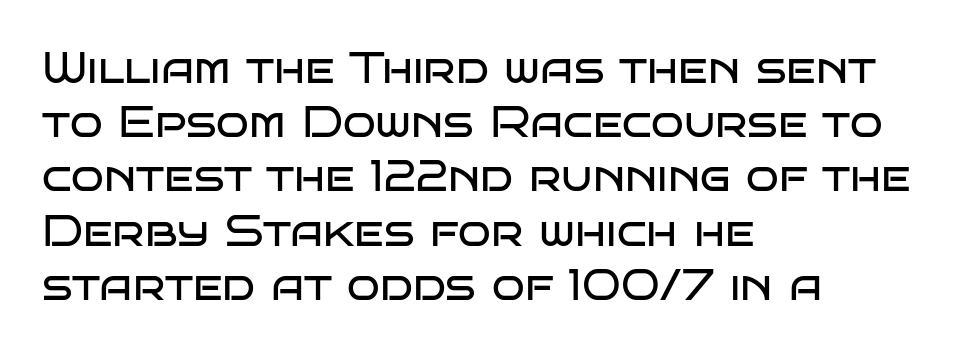
{"serif": "no", "italic": "no", "bold": "no", "weight": "regular", "width": "wide", "stroke_contrast": "low", "x_height": "large", "monospaced": "no", "underline": "no", "align": "left", "line_spacing": "normal", "line_spacing_ratio": 1.26, "letter_spacing": "normal", "letter_spacing_em": 0.0, "glyph_px": 43}
